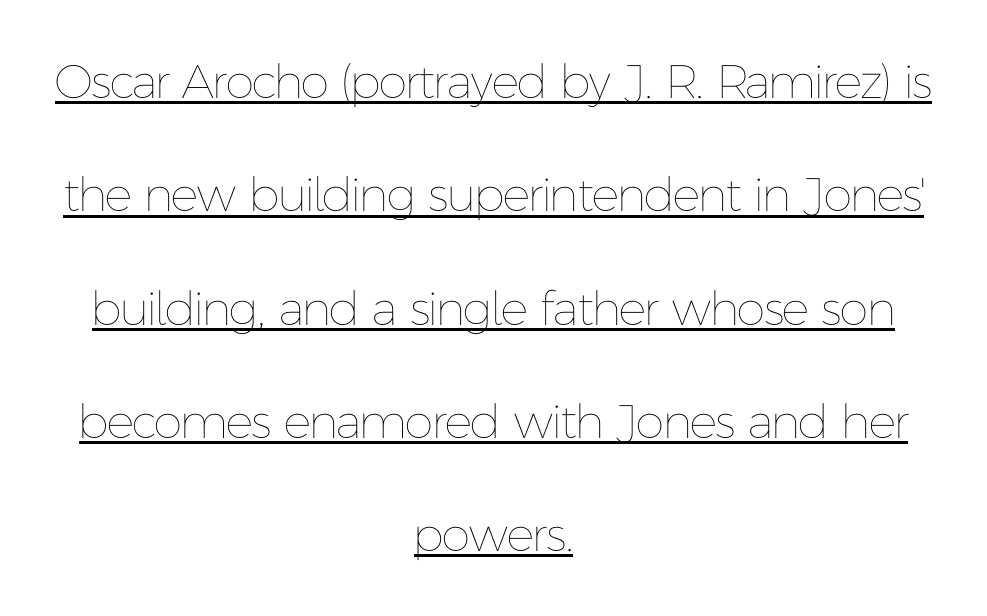
{"italic": "no", "bold": "no", "weight": "thin", "width": "normal", "stroke_contrast": "low", "x_height": "medium", "monospaced": "no", "underline": "yes", "align": "center", "line_spacing": "loose", "line_spacing_ratio": 2.41, "letter_spacing": "normal", "letter_spacing_em": 0.0, "glyph_px": 47}
